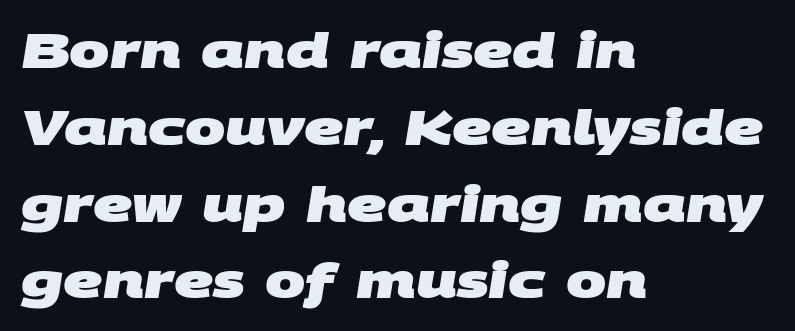
The font family rendered here belongs to the sans-serif group. Left-aligned paragraph, ragged on the right. Between one letter and the next there's only the usual sliver of space. Only glyphs here, with clear space below each row. Set as a true bold cut, around the 700 mark. Each letter keeps its own natural width here, so spacing adapts to shape.
